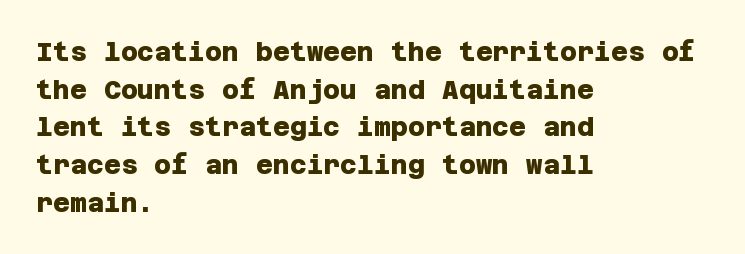
Check the space under the baseline: it is left empty. Summary of weight: heavy, a full bold. Layout note: lines flush left. The letters sit at their default tracking, neither squeezed nor spread. Interline gaps are of average width in this sample.
